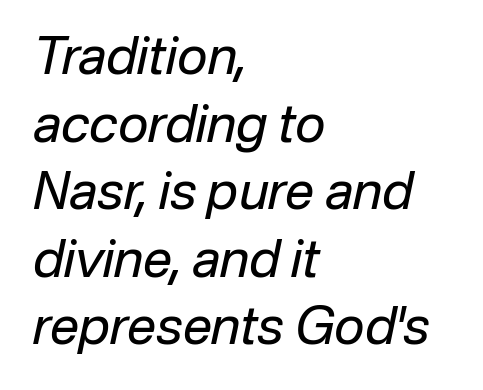
The image shows 52 px regular-weight type, italic (leaning right); set left-aligned, normal line spacing (1.3x), normal letter spacing, not underlined; low stroke contrast and a medium x-height.
